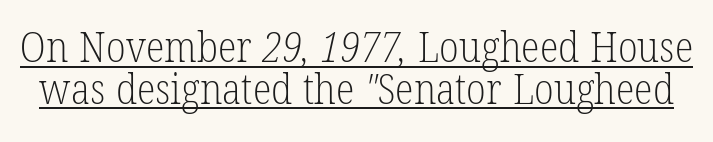
The image shows 43 px light, condensed serif type; set tight line spacing (0.97x), normal letter spacing, underlined; low stroke contrast and a medium x-height.
